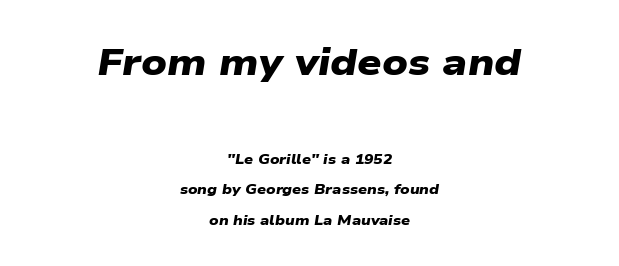
The image shows 38 px heavy, wide sans-serif type; set centered, loose line spacing (2.17x), normal letter spacing, not underlined; the first (top) block is 2.71x larger; low stroke contrast and a medium x-height.
